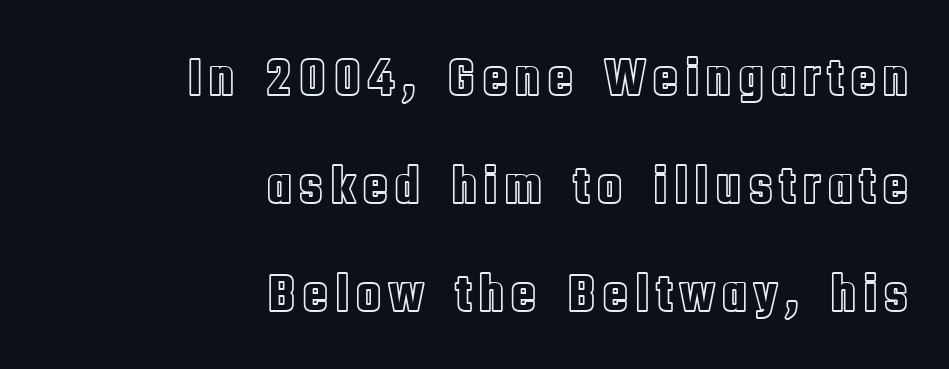
Q: Is the text italic (slanted)? A: No, it is upright.
Q: Is the text underlined? A: No.
Q: How is the paragraph aligned? A: Right-aligned.
Q: Is the spacing between lines tight, normal or loose? A: Loose.
Q: Width (condensed, normal, or wide)? A: Condensed.
Q: x-height? A: Large.
Q: Monospaced? A: No.
